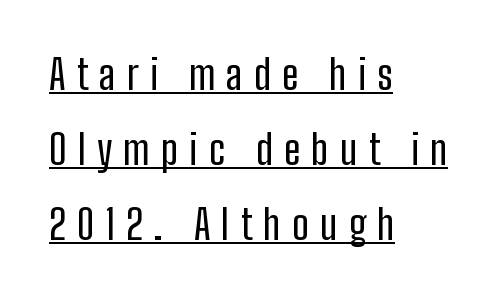
The image shows 41 px condensed sans-serif type, upright; set left-aligned, line spacing 1.83x, unusually wide letter spacing (+0.27 em), underlined; low stroke contrast and a medium x-height.
